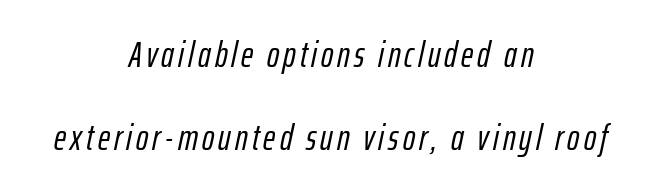
Q: Is the text italic (slanted)? A: Yes, it leans right by about 12 degrees.
Q: Is the text underlined? A: No.
Q: How is the paragraph aligned? A: Centered.
Q: Is the spacing between lines tight, normal or loose? A: Loose.
Q: Width (condensed, normal, or wide)? A: Condensed.
Q: Stroke contrast? A: Low.
Q: x-height? A: Medium.
Q: Monospaced? A: No.
